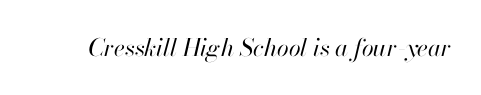
{"italic": "yes", "lean": "right", "slant_degrees": 13, "bold": "no", "underline": "no", "letter_spacing": "normal", "letter_spacing_em": 0.0, "glyph_px": 24}
